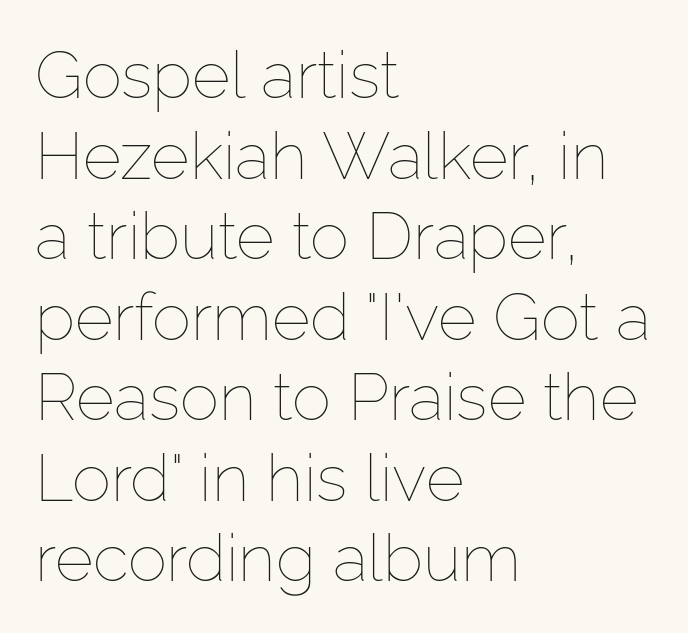
The image shows 66 px thin type, upright; set left-aligned, line spacing 1.22x, normal letter spacing, not underlined; low stroke contrast and a medium x-height.
